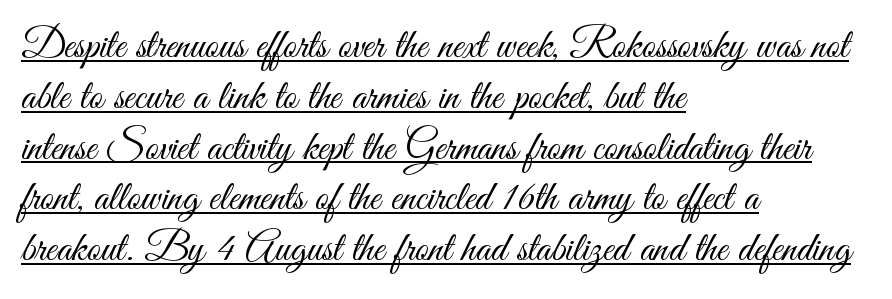
{"serif": "no", "bold": "no", "weight": "light", "width": "condensed", "stroke_contrast": "medium", "x_height": "small", "monospaced": "no", "underline": "yes", "align": "left", "line_spacing_ratio": 1.21, "letter_spacing": "normal", "letter_spacing_em": 0.0, "glyph_px": 42}
